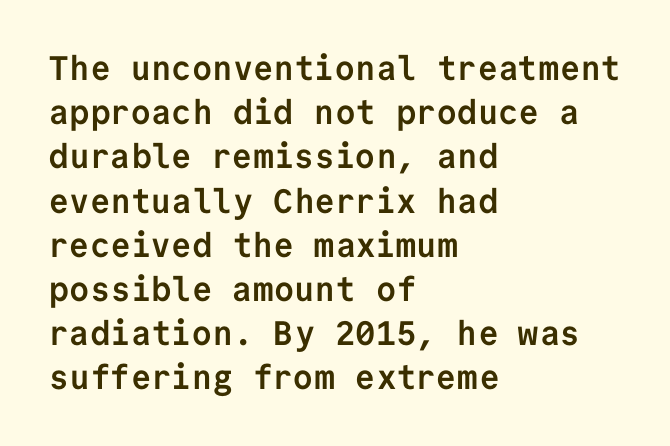
{"serif": "no", "italic": "no", "bold": "yes", "weight": "semibold", "width": "normal", "stroke_contrast": "low", "x_height": "medium", "monospaced": "yes", "underline": "no", "align": "left", "line_spacing": "normal", "line_spacing_ratio": 1.3, "letter_spacing": "normal", "letter_spacing_em": 0.0, "glyph_px": 34}
